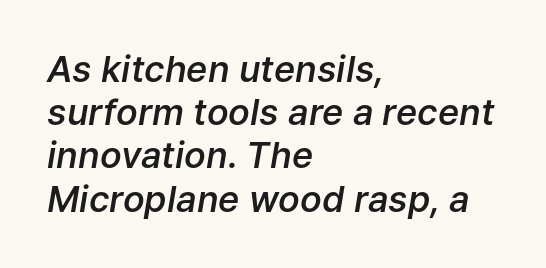
Would a proofreader flag this as italicized? Yes. The words here are not underlined. A student would call this left alignment; a typographer would say flush left, rag right. The face used here is rendered with its standard letterfit. Do the characters align in a grid? No, the font is proportional.
